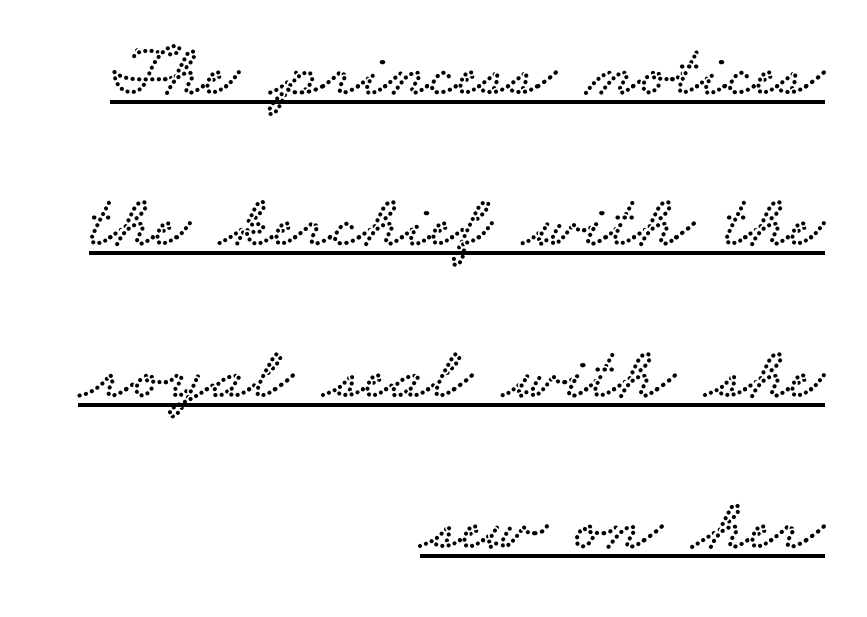
A serif font was chosen for this passage. Looks like regular typesetting: each glyph gets only the width it needs. A baseline rule has been typeset under these characters. In CSS terms this would be text-align: right. The horizontal fit of the characters is conventional and even.
